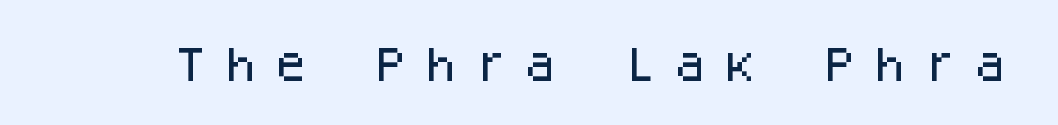
The image shows 37 px sans-serif type, upright, monospaced; set unusually wide letter spacing (+0.35 em), not underlined; low stroke contrast and a large x-height.
